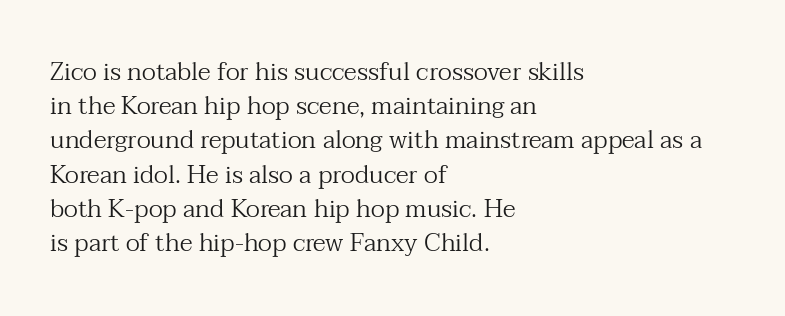
The area under the type is left untouched. A roman cut, with each character standing at attention. Observe the ordinary spacing: letters are neighbours, not strangers. Notice how the passage keeps a crisp vertical edge on the left only.
